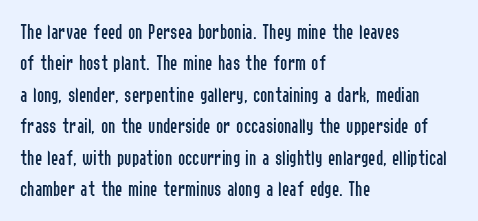
The image shows 22 px text type, upright; set left-aligned, normal line spacing (1.43x), normal letter spacing, not underlined.
